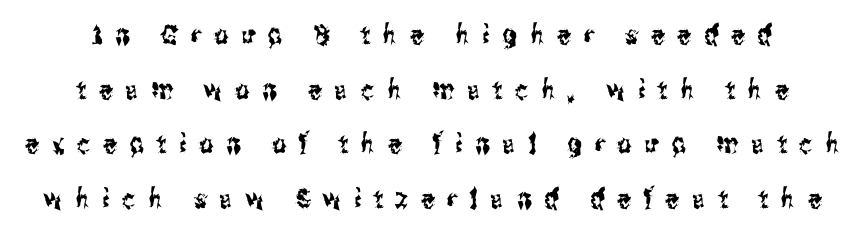
Q: Is the text italic (slanted)? A: No, it is upright.
Q: Is the text underlined? A: No.
Q: Is the spacing between letters normal or unusually wide? A: Unusually wide.
Q: Is the spacing between lines tight, normal or loose? A: Loose.
